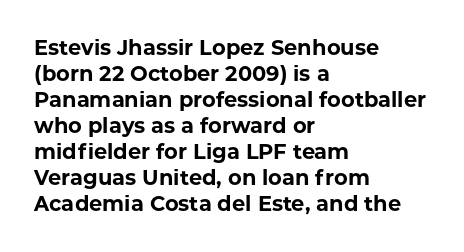
The image shows 21 px bold type, upright; set left-aligned, line spacing 1.24x, normal letter spacing, not underlined.
